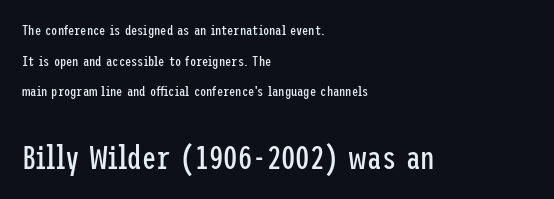
A sans-serif font was chosen for this passage. Posture: upright roman. Underlining? Definitely not there. Look at the glyph heights: the lower group is clearly the bigger setting. The typeface has the unassuming heft of standard copy or less.
